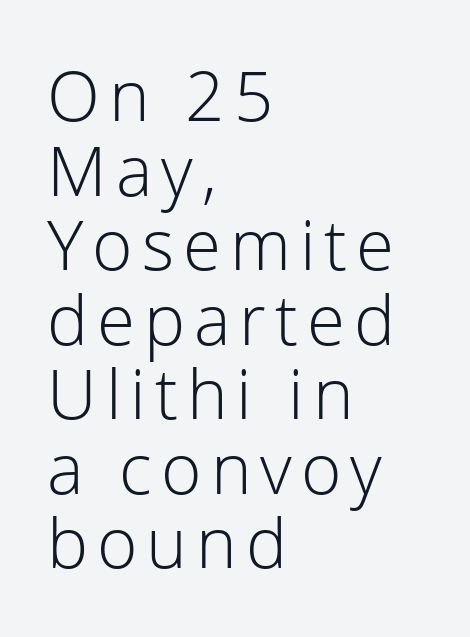
The image shows 69 px light sans-serif type, upright; set left-aligned, tight line spacing (1.08x), not underlined; low stroke contrast and a medium x-height.
